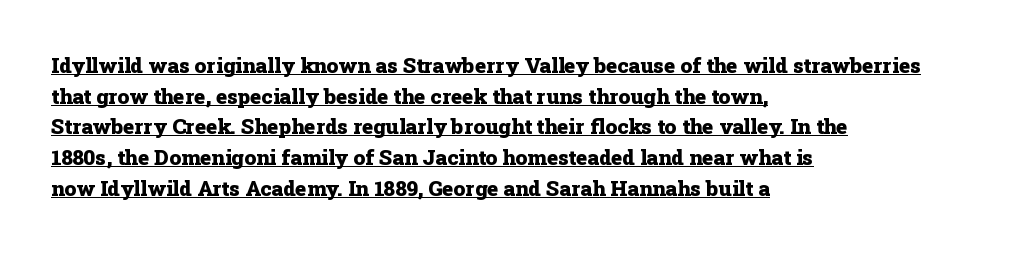
Q: Is the text bold? A: Yes.
Q: Is the text italic (slanted)? A: No, it is upright.
Q: Is the text underlined? A: Yes.
Q: How is the paragraph aligned? A: Left-aligned.
Q: Is the spacing between letters normal or unusually wide? A: Normal.
Q: Is the spacing between lines tight, normal or loose? A: Normal.
